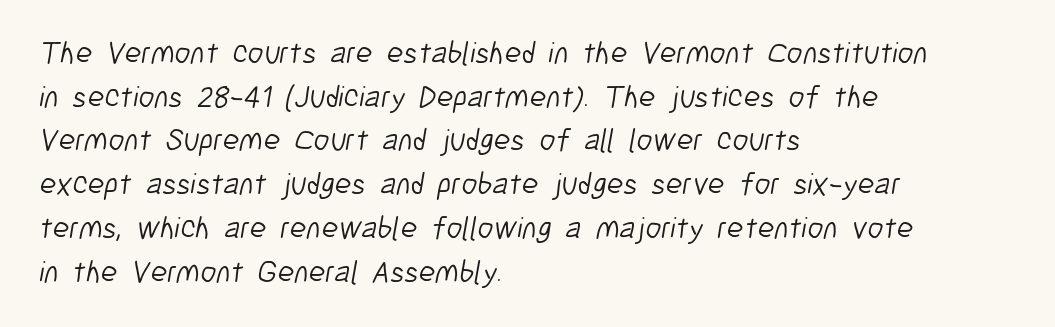
The image shows 31 px light, condensed sans-serif type; set left-aligned, normal line spacing (1.41x), normal letter spacing, not underlined; low stroke contrast and a medium x-height.
